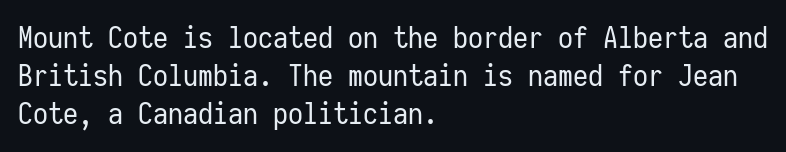
Q: Is the text bold? A: No.
Q: Is the text italic (slanted)? A: No, it is upright.
Q: Is the typeface a serif or a sans-serif typeface? A: Sans-serif.
Q: Is the text underlined? A: No.
Q: How is the paragraph aligned? A: Left-aligned.
Q: Is the spacing between letters normal or unusually wide? A: Normal.
Q: Is the spacing between lines tight, normal or loose? A: Normal.
Q: Width (condensed, normal, or wide)? A: Condensed.
Q: Stroke contrast? A: Low.
Q: x-height? A: Medium.
Q: Monospaced? A: Yes.
